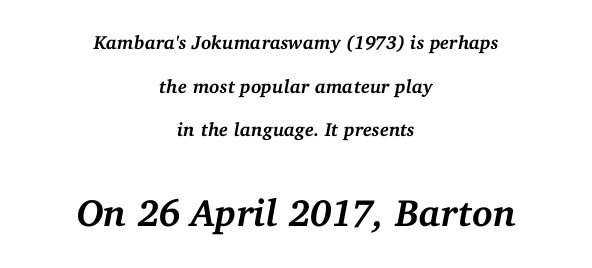
The lower block of text is set noticeably larger than the block above it. Posture: slanted. Observe the serifs anchoring each vertical stroke in this sample. These words are printed bold, with thick strokes throughout. Quick note: interline space is abundant. The area under the type is left untouched.
